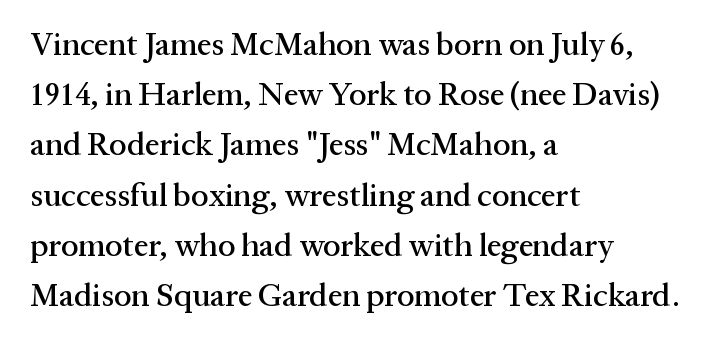
{"serif": "yes", "italic": "no", "width": "normal", "stroke_contrast": "medium", "x_height": "medium", "monospaced": "no", "underline": "no", "align": "left", "line_spacing": "normal", "line_spacing_ratio": 1.57, "letter_spacing": "normal", "letter_spacing_em": 0.0, "glyph_px": 32}
